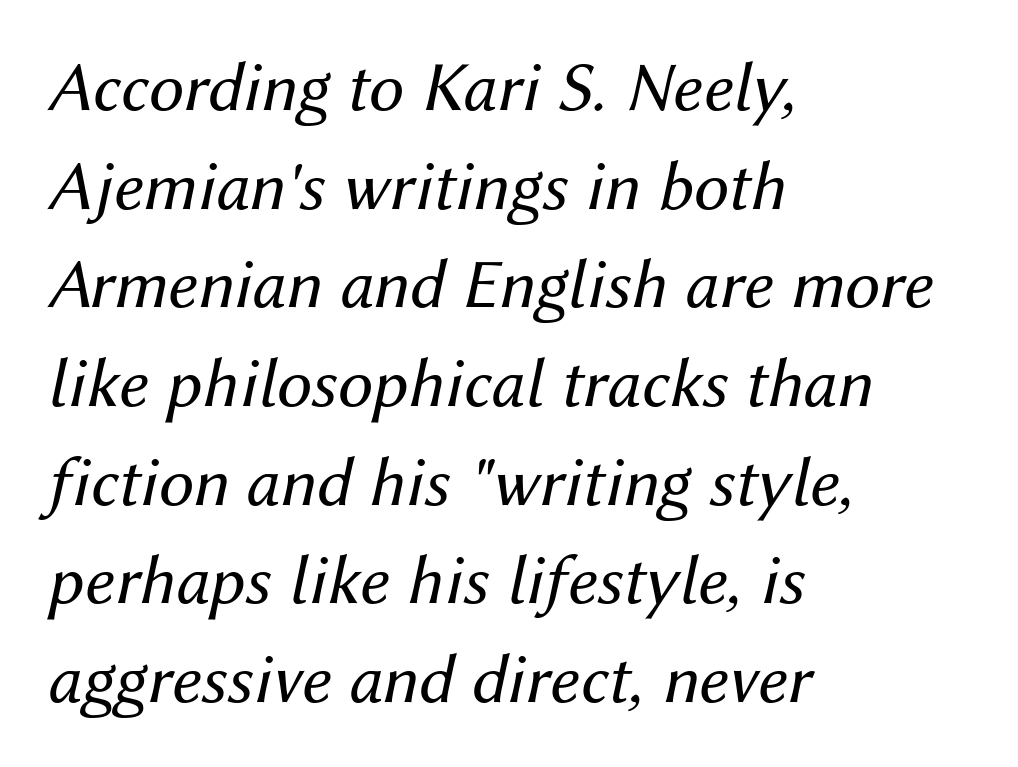
{"italic": "yes", "lean": "right", "slant_degrees": 12, "bold": "no", "weight": "regular", "width": "normal", "stroke_contrast": "medium", "x_height": "medium", "monospaced": "no", "underline": "no", "align": "left", "line_spacing": "normal", "line_spacing_ratio": 1.39, "letter_spacing": "normal", "letter_spacing_em": 0.0, "glyph_px": 71}
